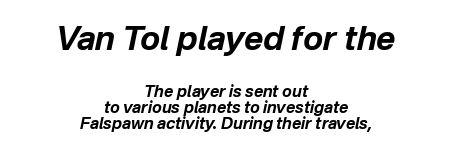
Compared with typical body copy, the letter spacing here is the same. What's the leading like? Squeezed, with rows nearly overlapping. The face used here is proportionally spaced, like ordinary book or web type. Strong, thick strokes mark this as bold type. The block sitting higher on the canvas is the one with enlarged characters. Descender tails drop into unmarked territory.
